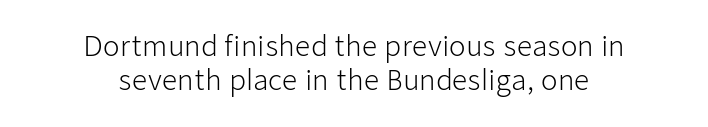
Q: Is the text bold? A: No.
Q: Is the text italic (slanted)? A: No, it is upright.
Q: Is the text underlined? A: No.
Q: How is the paragraph aligned? A: Centered.
Q: Is the spacing between letters normal or unusually wide? A: Normal.
Q: Is the spacing between lines tight, normal or loose? A: Normal.
